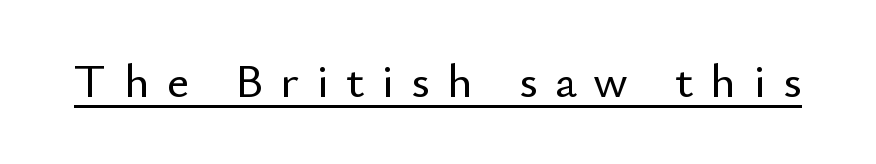
The image shows 48 px sans-serif type, upright; set unusually wide letter spacing (+0.36 em), underlined; low stroke contrast and a small x-height.
